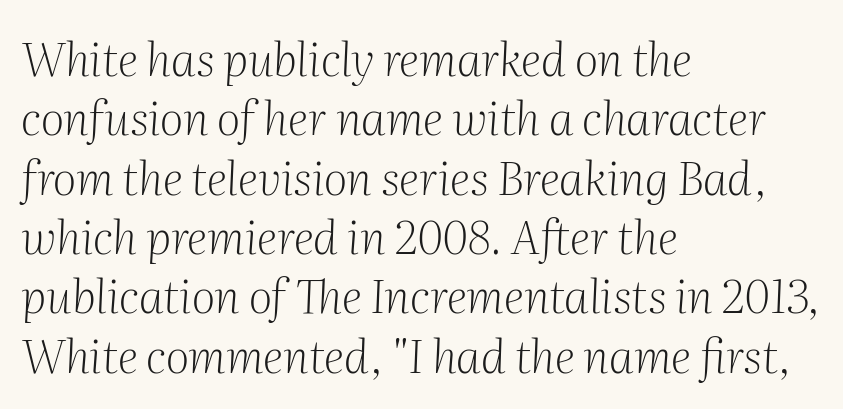
The image shows 46 px light serif type, italic (leaning right); set left-aligned, normal line spacing (1.29x), normal letter spacing, not underlined; medium stroke contrast and a medium x-height.
